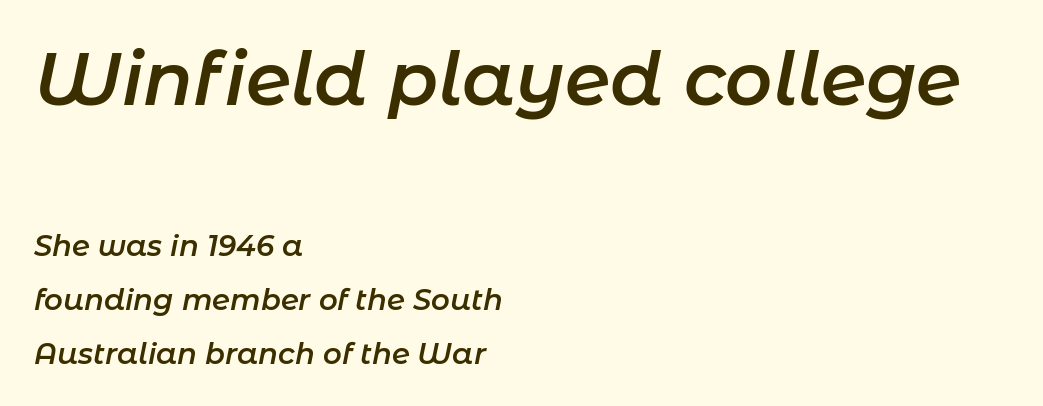
{"italic": "yes", "lean": "right", "slant_degrees": 11, "bold": "semi", "weight": "semibold", "width": "normal", "stroke_contrast": "low", "x_height": "medium", "monospaced": "no", "underline": "no", "align": "left", "line_spacing_ratio": 1.85, "letter_spacing": "normal", "letter_spacing_em": 0.0, "larger_block": "first", "size_ratio": 2.52, "glyph_px": 73}
